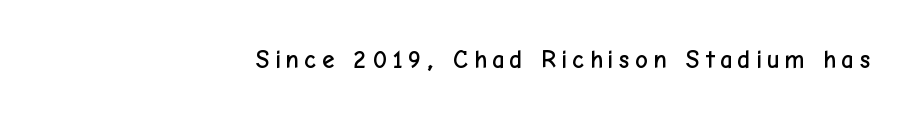
{"italic": "no", "underline": "no", "align": "right", "glyph_px": 25}
